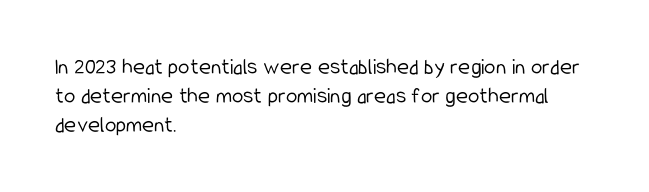
Q: Is the text bold? A: No.
Q: Is the text italic (slanted)? A: No, it is upright.
Q: Is the text underlined? A: No.
Q: How is the paragraph aligned? A: Left-aligned.
Q: Is the spacing between letters normal or unusually wide? A: Normal.
Q: Is the spacing between lines tight, normal or loose? A: Normal.
